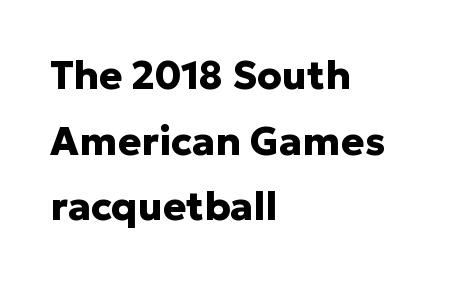
Is the block centered? No — it sits flush against the left margin. Proportional: the letters do not fall into vertical columns. The font's upright variant was chosen for this text. The strokes are fattened all the way to bold. Between one letter and the next there's only the usual sliver of space. This sample uses a sans-serif face.
